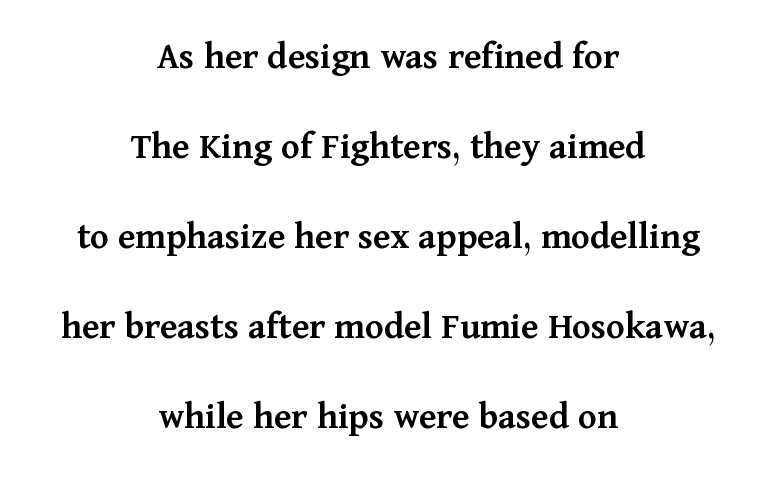
The image shows 39 px semibold serif type, upright; set centered, loose line spacing (2.31x), normal letter spacing, not underlined; medium stroke contrast and a medium x-height.
